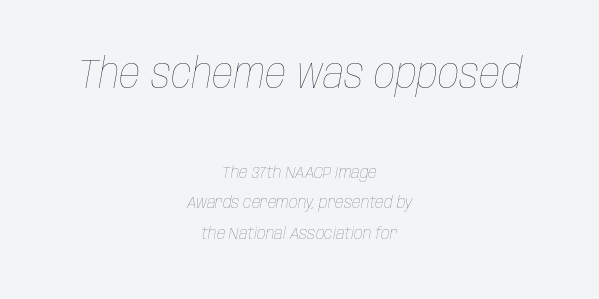
This rendering leaves character spacing at its baseline value. The typeface has the unassuming heft of standard copy or less. Each letter keeps its own natural width here, so spacing adapts to shape. The rendering applies a slant to the glyphs. Which of the two is more prominent by size? The first, at the top.
